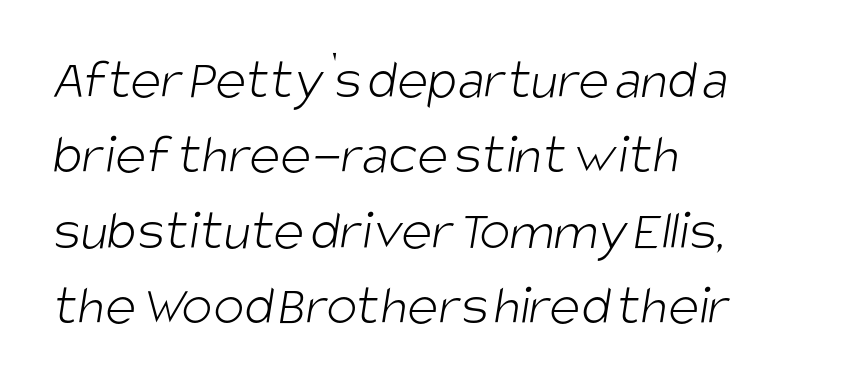
{"serif": "no", "bold": "no", "weight": "light", "width": "condensed", "stroke_contrast": "low", "x_height": "large", "monospaced": "no", "underline": "no", "align": "left", "line_spacing": "normal", "line_spacing_ratio": 1.3, "letter_spacing": "normal", "letter_spacing_em": 0.0, "glyph_px": 58}
